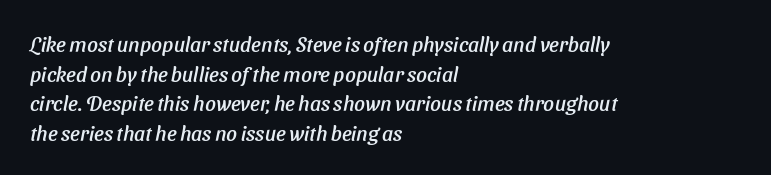
The image shows 21 px text type, italic (leaning right); set left-aligned, normal line spacing (1.41x), normal letter spacing, not underlined.
